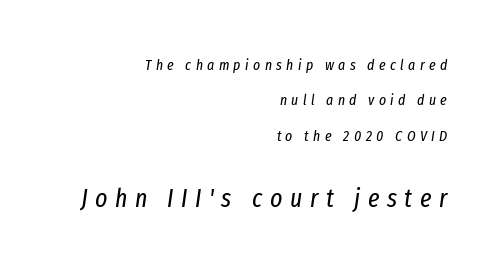
{"italic": "yes", "lean": "right", "slant_degrees": 8, "bold": "no", "underline": "no", "align": "right", "line_spacing": "loose", "line_spacing_ratio": 2.36, "letter_spacing": "wide", "letter_spacing_em": 0.29, "larger_block": "second", "size_ratio": 1.73, "glyph_px": 26}
